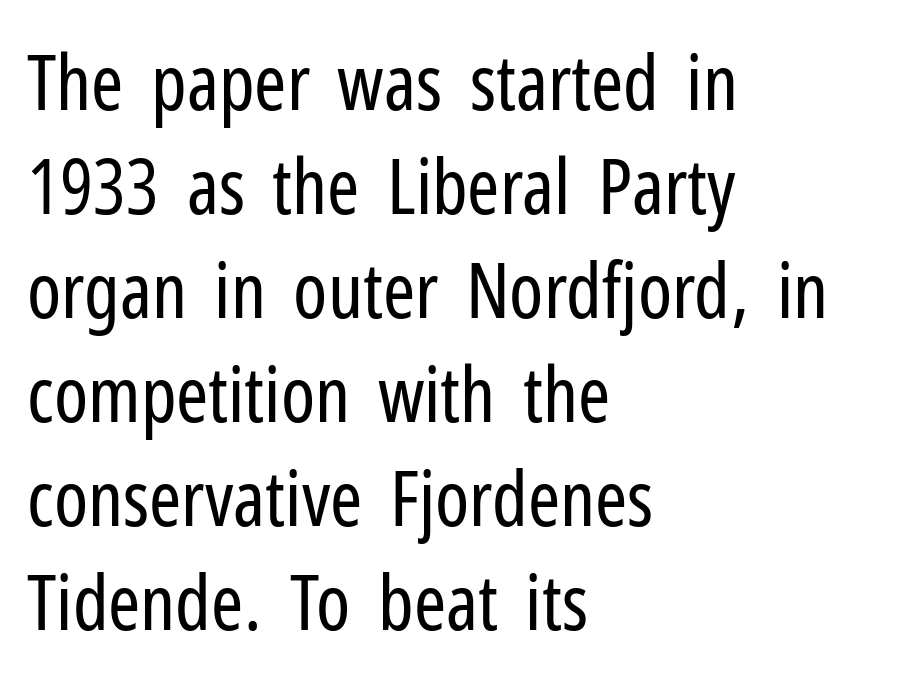
The image shows 77 px regular-weight, condensed sans-serif type, upright; set left-aligned, normal line spacing (1.35x), normal letter spacing, not underlined; low stroke contrast and a medium x-height.
